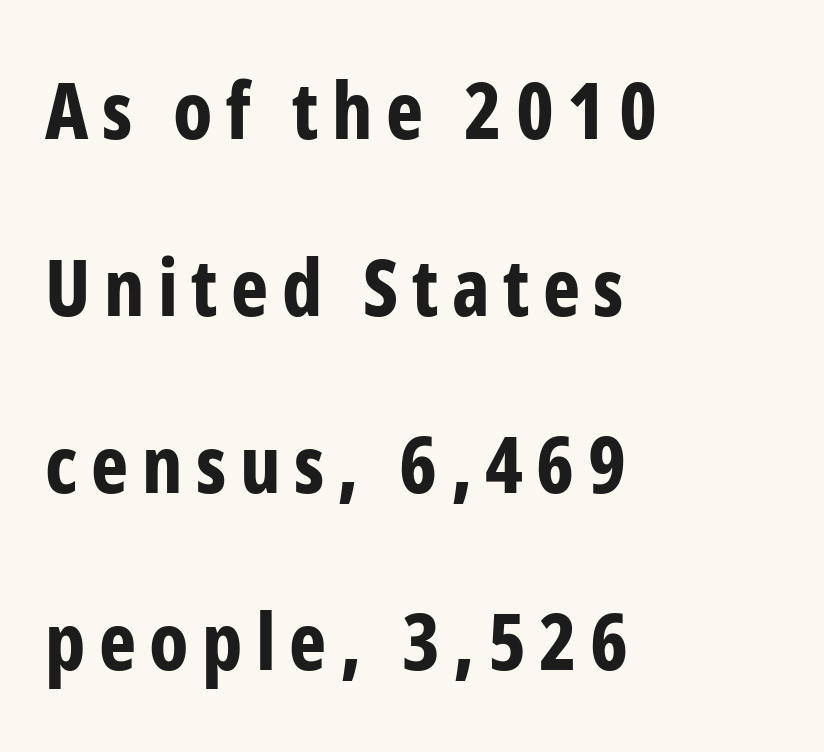
The image shows 79 px bold, condensed sans-serif type, upright; set left-aligned, loose line spacing (2.24x), not underlined; low stroke contrast and a medium x-height.
